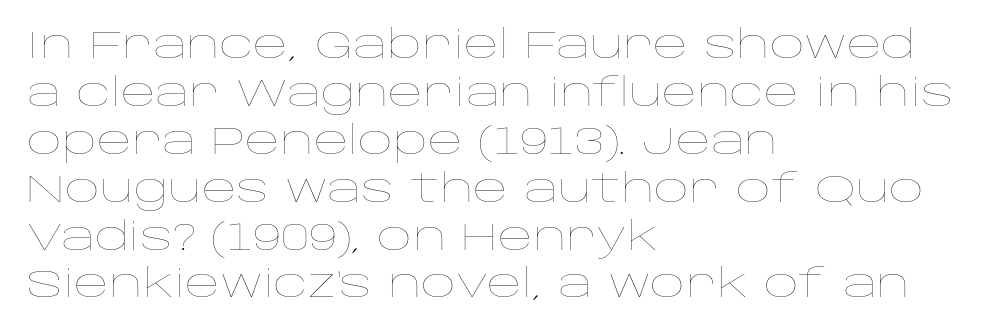
The image shows 38 px thin, wide type, upright; set left-aligned, normal line spacing (1.26x), normal letter spacing, not underlined; low stroke contrast and a large x-height.
